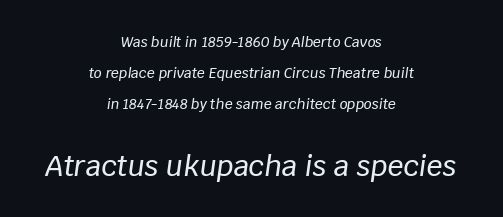
Varying glyph widths throughout — classic text-font behaviour. There is no visible air inserted between adjacent glyphs. This sample trades compactness for vertical openness between lines. A student would call this center alignment; a typographer would say set centered. The specimen omits any rule beneath the text block's lines.
